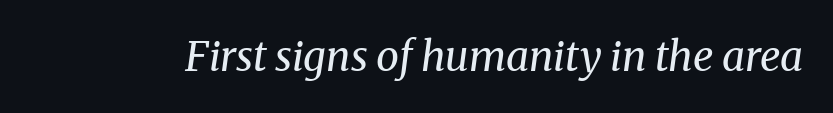
Stems and bowls with no extra thickness — not bold. Does the lettering tilt? It does — this is italic. Character widths vary here, with narrow letters taking less room than wide ones. Anything drawn beneath the words? Only blank space. Between one letter and the next there's only the usual sliver of space. Letterform terminals end in serifs throughout the passage.
